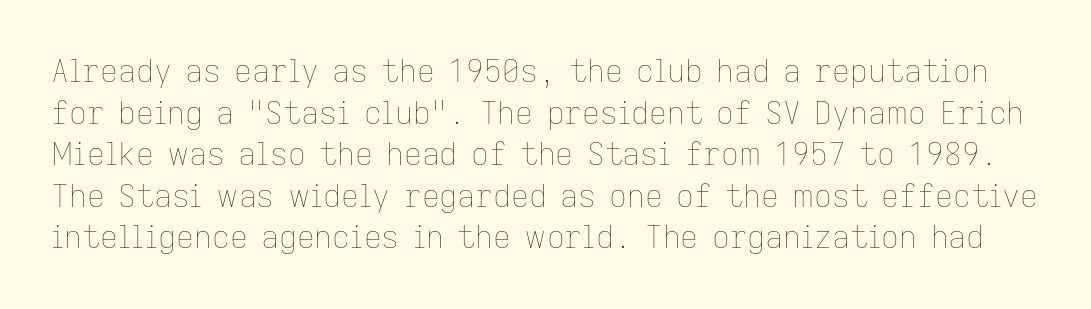
The image shows 31 px thin type, upright; set normal line spacing (1.34x), normal letter spacing, not underlined; low stroke contrast and a medium x-height.
